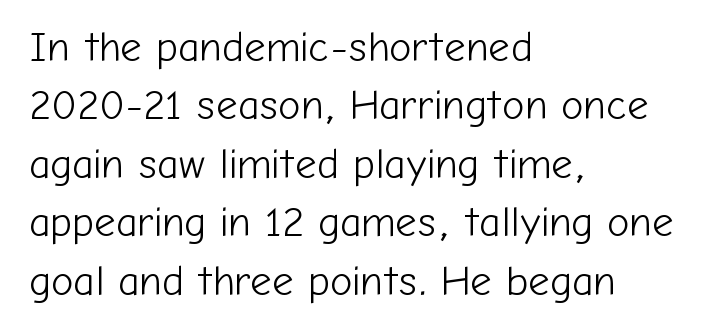
Q: Is the text bold? A: No.
Q: Is the text italic (slanted)? A: No, it is upright.
Q: Is the typeface a serif or a sans-serif typeface? A: Sans-serif.
Q: Is the text underlined? A: No.
Q: How is the paragraph aligned? A: Left-aligned.
Q: Is the spacing between letters normal or unusually wide? A: Normal.
Q: Is the spacing between lines tight, normal or loose? A: Normal.
Q: Width (condensed, normal, or wide)? A: Normal.
Q: Stroke contrast? A: Low.
Q: x-height? A: Medium.
Q: Monospaced? A: No.
